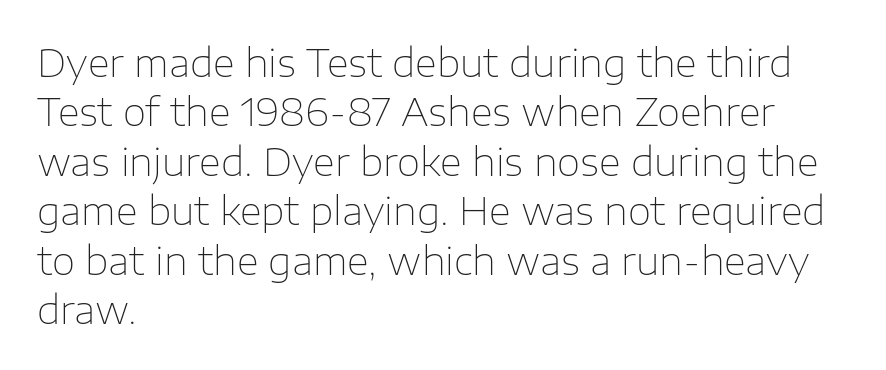
Q: Is the text bold? A: No.
Q: Is the text italic (slanted)? A: No, it is upright.
Q: Is the typeface a serif or a sans-serif typeface? A: Sans-serif.
Q: Is the text underlined? A: No.
Q: How is the paragraph aligned? A: Left-aligned.
Q: Is the spacing between letters normal or unusually wide? A: Normal.
Q: Is the spacing between lines tight, normal or loose? A: Normal.
Q: Width (condensed, normal, or wide)? A: Normal.
Q: Stroke contrast? A: Low.
Q: x-height? A: Medium.
Q: Monospaced? A: No.
